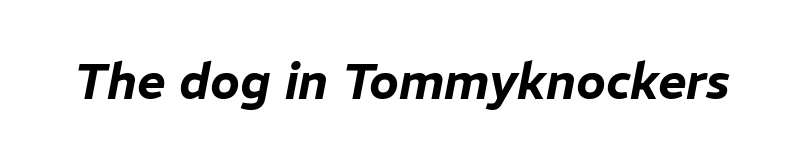
The image shows 49 px text type, italic (leaning right); set normal letter spacing, not underlined; low stroke contrast and a medium x-height.
